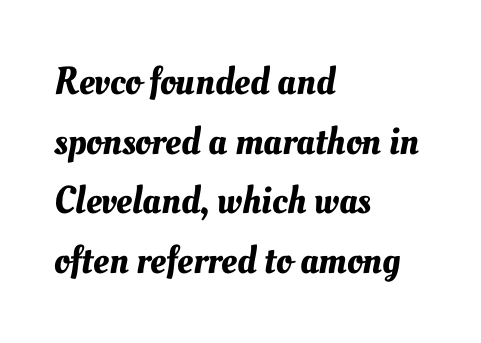
Here the glyphs are tracked normally, forming tight word shapes. Horizontal bands of white between lines are of average thickness. Only glyphs here, with clear space below each row. Character widths vary here, with narrow letters taking less room than wide ones. Notice how the passage keeps a crisp vertical edge on the left only.
